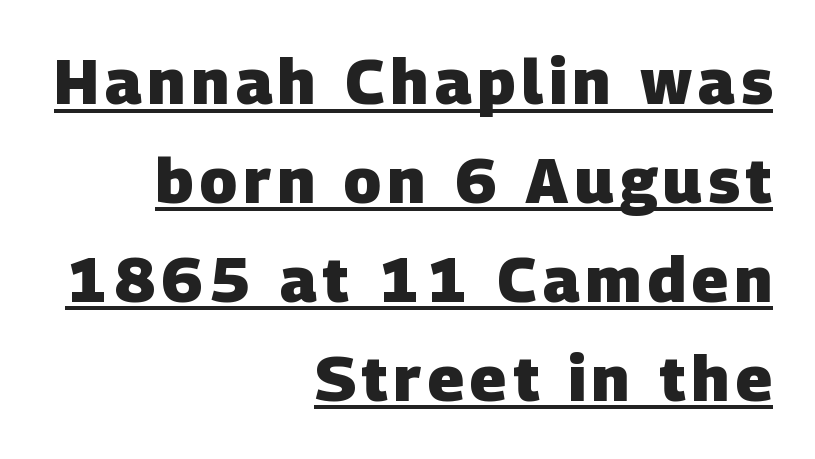
{"serif": "no", "bold": "yes", "weight": "heavy", "width": "normal", "stroke_contrast": "low", "x_height": "large", "monospaced": "no", "underline": "yes", "align": "right", "line_spacing": "normal", "line_spacing_ratio": 1.57, "glyph_px": 63}
